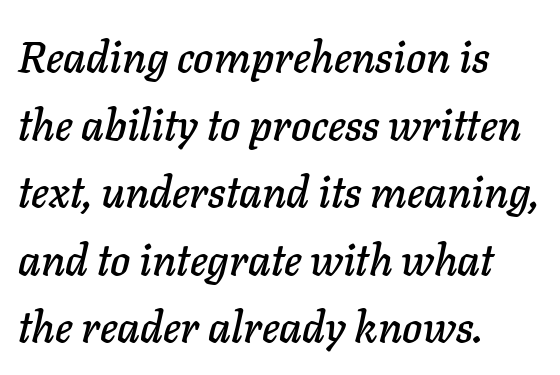
Q: Is the text italic (slanted)? A: Yes, it leans right by about 11 degrees.
Q: Is the text underlined? A: No.
Q: How is the paragraph aligned? A: Left-aligned.
Q: Is the spacing between letters normal or unusually wide? A: Normal.
Q: Is the spacing between lines tight, normal or loose? A: Normal.
Q: Width (condensed, normal, or wide)? A: Normal.
Q: Stroke contrast? A: Low.
Q: x-height? A: Medium.
Q: Monospaced? A: No.
